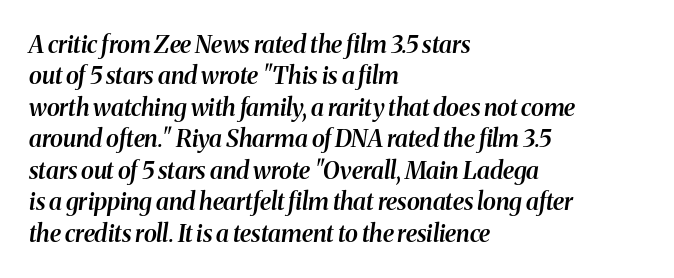
How heavy is the stroke? Medium-heavy — a semibold, shy of bold. What's the leading like? Ordinary, nothing unusual. The line texture is even and compact thanks to regular tracking. In CSS terms this would be text-align: left. Only glyphs here, with clear space below each row. The letters are slanted; this is an italic face.
